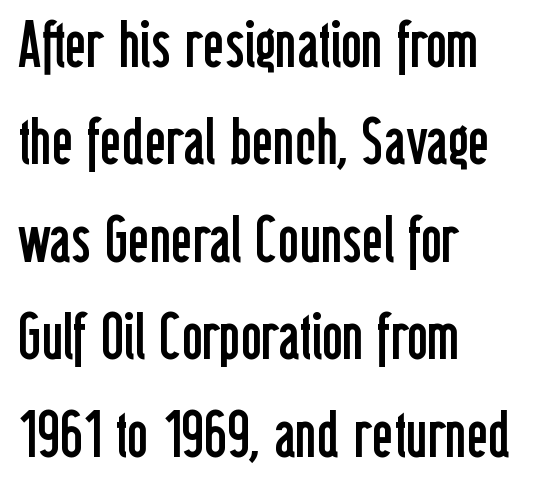
The image shows 65 px regular-weight, condensed sans-serif type, upright; set left-aligned, normal line spacing (1.5x), normal letter spacing, not underlined; low stroke contrast and a medium x-height.
